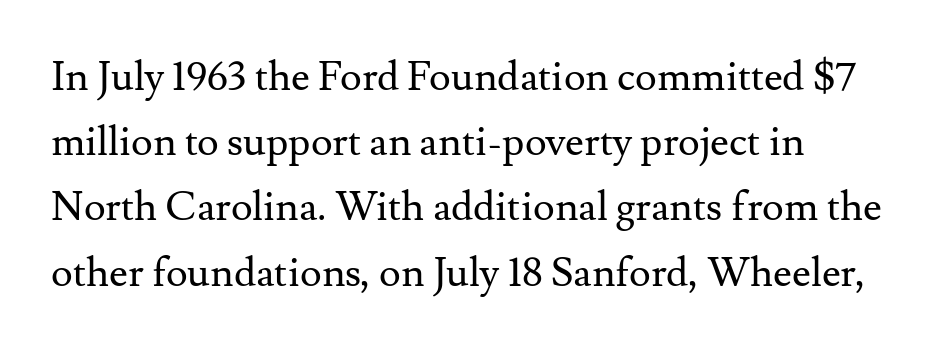
{"serif": "yes", "italic": "no", "bold": "no", "weight": "regular", "width": "normal", "stroke_contrast": "medium", "x_height": "small", "monospaced": "no", "underline": "no", "align": "left", "line_spacing": "normal", "line_spacing_ratio": 1.59, "letter_spacing": "normal", "letter_spacing_em": 0.0, "glyph_px": 41}
